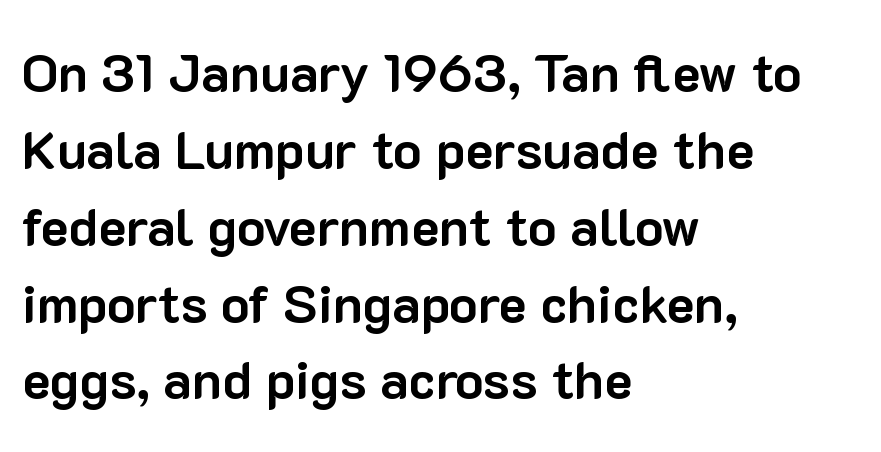
The image shows 53 px bold sans-serif type, upright; set left-aligned, normal line spacing (1.45x), normal letter spacing, not underlined; low stroke contrast and a medium x-height.
